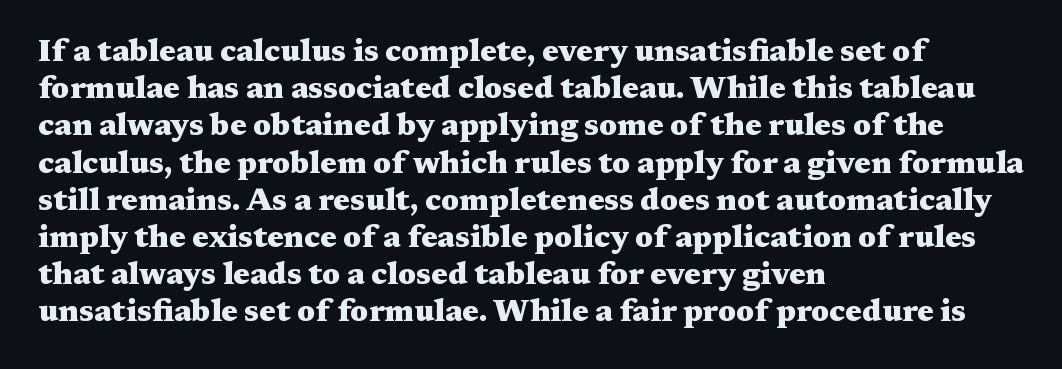
The image shows 31 px heavy, wide serif type, upright; set left-aligned, line spacing 1.2x, normal letter spacing, not underlined; medium stroke contrast and a medium x-height.
